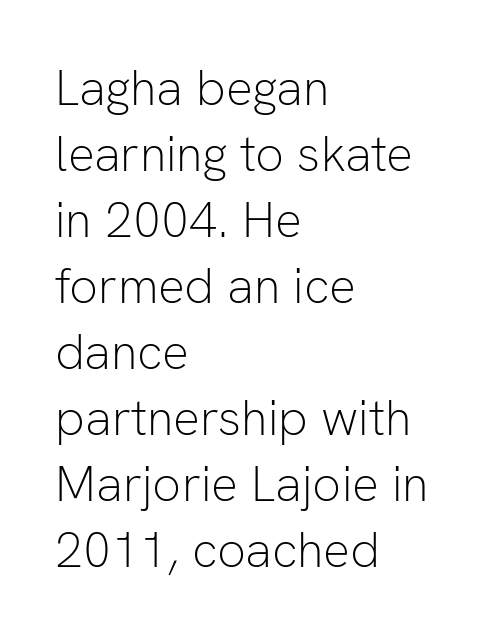
Stem width sits at or under what a default text font uses. You could not count columns in this text — the font is proportionally spaced. The type sits square on the baseline with zero lean. The type family on display is of the sans-serif kind. Does extra space separate the letters? No, they use regular spacing. Teacher's note: observe the even left margin — that is flush-left alignment.
